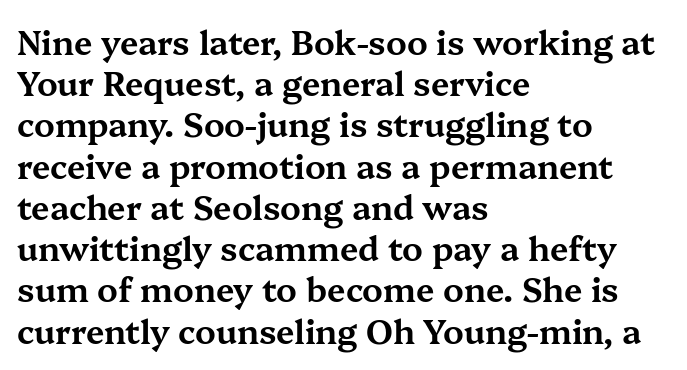
{"serif": "yes", "italic": "no", "width": "wide", "stroke_contrast": "medium", "x_height": "medium", "monospaced": "no", "underline": "no", "align": "left", "line_spacing": "normal", "line_spacing_ratio": 1.25, "letter_spacing": "normal", "letter_spacing_em": 0.0, "glyph_px": 33}
